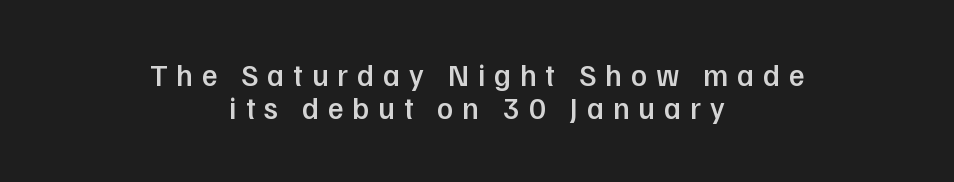
Q: Is the text bold? A: Semi-bold.
Q: Is the text italic (slanted)? A: No, it is upright.
Q: Is the typeface a serif or a sans-serif typeface? A: Sans-serif.
Q: Is the text underlined? A: No.
Q: How is the paragraph aligned? A: Centered.
Q: Is the spacing between letters normal or unusually wide? A: Unusually wide.
Q: Is the spacing between lines tight, normal or loose? A: Tight.
Q: Width (condensed, normal, or wide)? A: Normal.
Q: Stroke contrast? A: Low.
Q: x-height? A: Medium.
Q: Monospaced? A: No.
